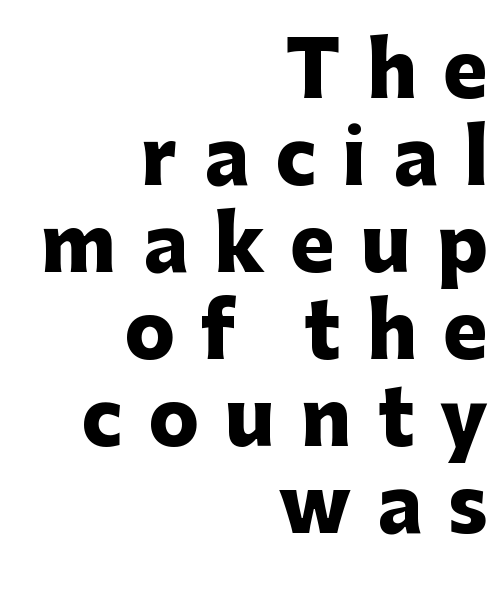
Proportional: the letters do not fall into vertical columns. Every stem runs plumb, perpendicular to the baseline. One-word summary of the alignment: right. Anything drawn beneath the words? Only blank space. Students, this is bold: see how much ink each stroke carries. The rendering inserts visible extra space after every character.
